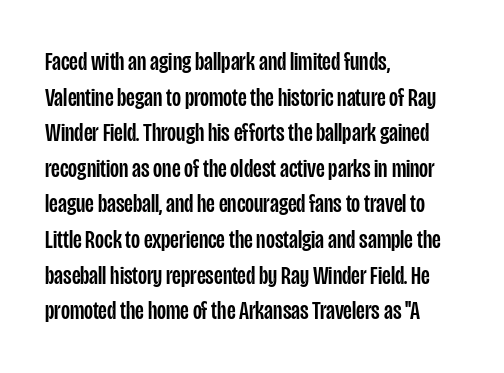
The image shows 26 px text type, upright; set left-aligned, normal line spacing (1.37x), normal letter spacing, not underlined.
